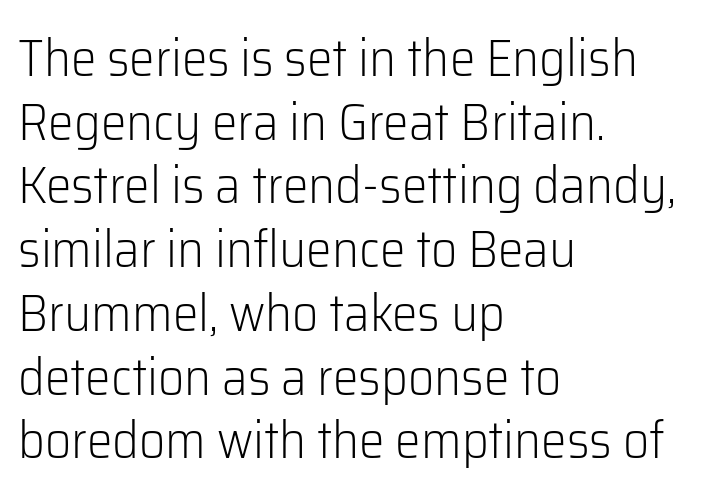
Q: Is the text bold? A: No.
Q: Is the text italic (slanted)? A: No, it is upright.
Q: Is the typeface a serif or a sans-serif typeface? A: Sans-serif.
Q: Is the text underlined? A: No.
Q: How is the paragraph aligned? A: Left-aligned.
Q: Is the spacing between letters normal or unusually wide? A: Normal.
Q: Is the spacing between lines tight, normal or loose? A: Normal.
Q: Width (condensed, normal, or wide)? A: Normal.
Q: Stroke contrast? A: Low.
Q: x-height? A: Medium.
Q: Monospaced? A: No.
